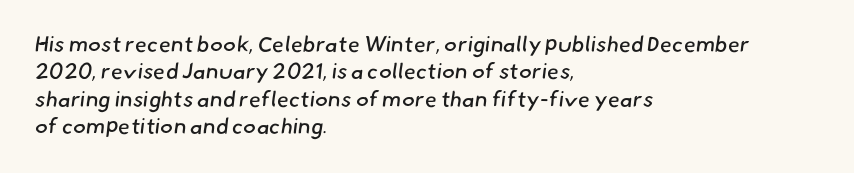
Q: Is the text bold? A: No.
Q: Is the text underlined? A: No.
Q: How is the paragraph aligned? A: Left-aligned.
Q: Is the spacing between letters normal or unusually wide? A: Normal.
